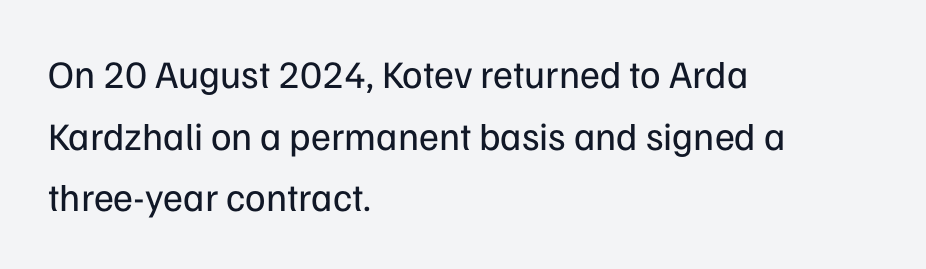
The image shows 39 px regular-weight sans-serif type, upright; set left-aligned, normal line spacing (1.58x), normal letter spacing, not underlined; low stroke contrast and a medium x-height.
